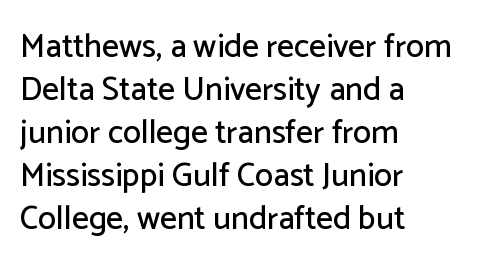
Q: Is the text italic (slanted)? A: No, it is upright.
Q: Is the typeface a serif or a sans-serif typeface? A: Sans-serif.
Q: Is the text underlined? A: No.
Q: How is the paragraph aligned? A: Left-aligned.
Q: Is the spacing between letters normal or unusually wide? A: Normal.
Q: Is the spacing between lines tight, normal or loose? A: Normal.
Q: Width (condensed, normal, or wide)? A: Normal.
Q: Stroke contrast? A: Low.
Q: x-height? A: Medium.
Q: Monospaced? A: No.
